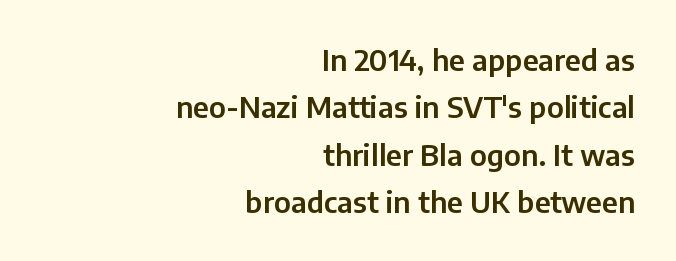
Short and long lines alike share a common ending point at right. Think of a printed novel: that variable character pitch is what you see here. Only glyphs here, with clear space below each row. Classification — sans serif. Evenly set lines give the paragraph a standard silhouette.
